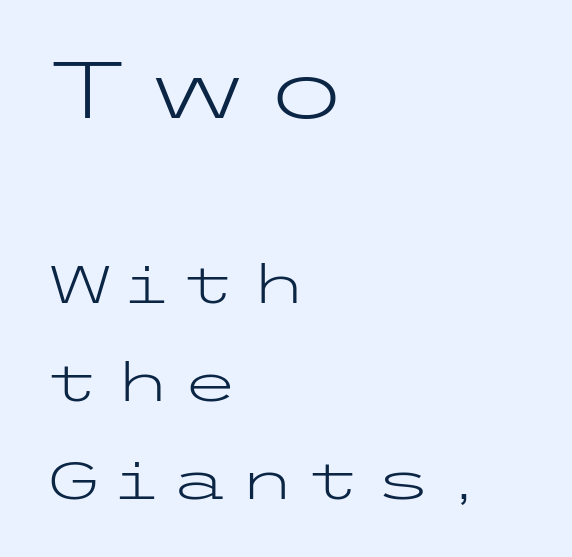
Q: Is the text bold? A: No.
Q: Is the text italic (slanted)? A: No, it is upright.
Q: Is the typeface a serif or a sans-serif typeface? A: Sans-serif.
Q: Is the text underlined? A: No.
Q: How is the paragraph aligned? A: Left-aligned.
Q: Which block of text is set in a larger size, the first (top) or the second (bottom)? A: The first (top) one.
Q: Width (condensed, normal, or wide)? A: Wide.
Q: Stroke contrast? A: Low.
Q: x-height? A: Medium.
